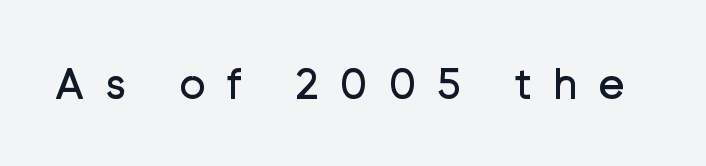
{"serif": "no", "italic": "no", "bold": "no", "weight": "regular", "width": "normal", "stroke_contrast": "low", "x_height": "medium", "monospaced": "no", "underline": "no", "letter_spacing": "wide", "letter_spacing_em": 0.46, "glyph_px": 45}
